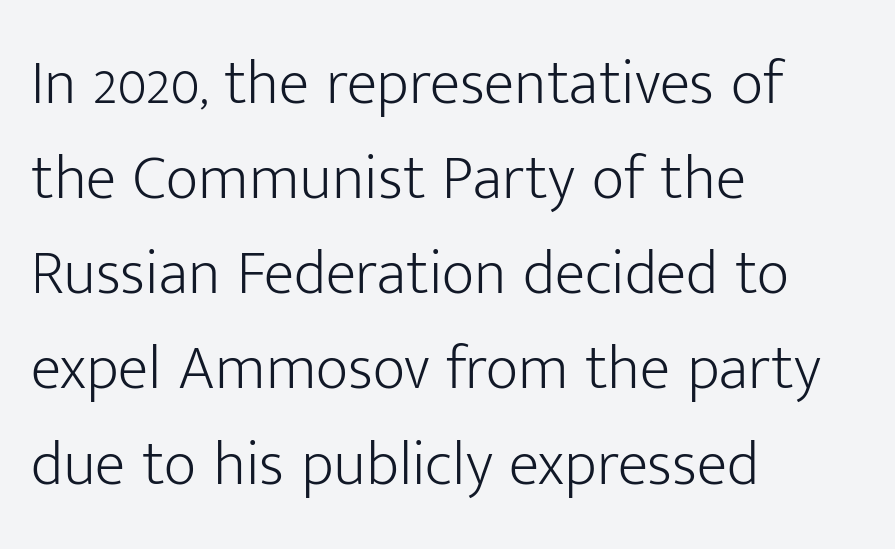
{"serif": "no", "italic": "no", "bold": "no", "weight": "light", "width": "normal", "stroke_contrast": "low", "x_height": "medium", "monospaced": "no", "underline": "no", "align": "left", "line_spacing": "normal", "line_spacing_ratio": 1.51, "letter_spacing": "normal", "letter_spacing_em": 0.0, "glyph_px": 63}
